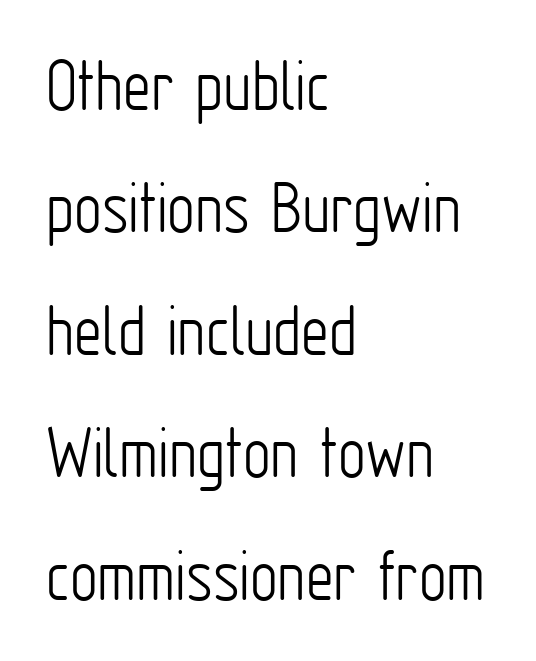
The image shows 78 px light, condensed sans-serif type, upright; set left-aligned, normal line spacing (1.57x), normal letter spacing, not underlined; low stroke contrast and a medium x-height.
